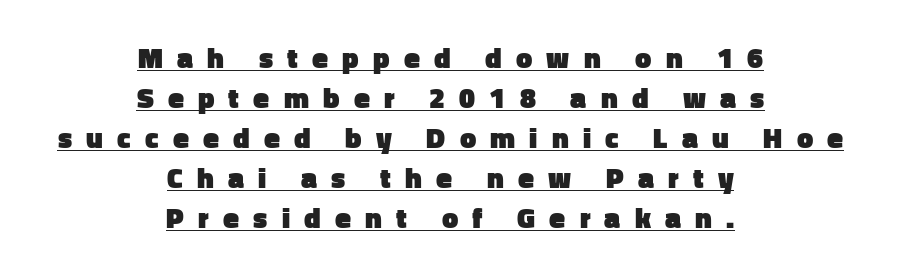
The image shows 29 px heavy sans-serif type, upright; set centered, normal line spacing (1.38x), unusually wide letter spacing (+0.49 em), underlined; low stroke contrast and a medium x-height.
